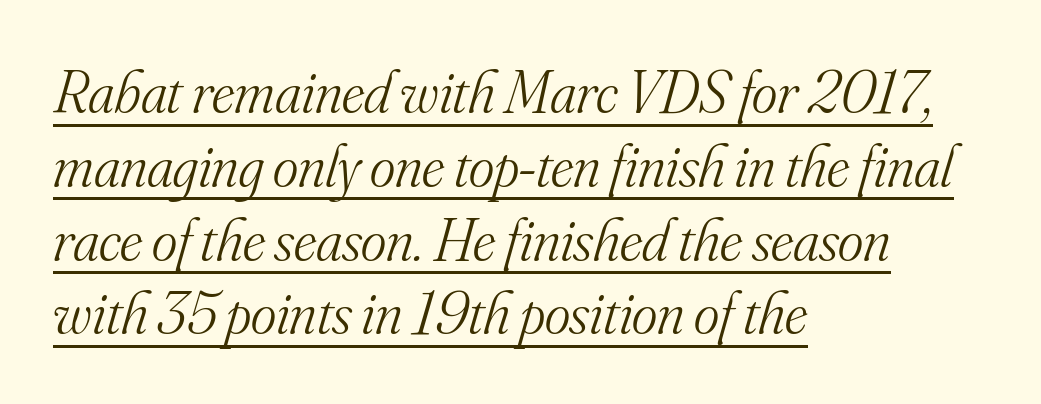
Q: Is the text bold? A: No.
Q: Is the text italic (slanted)? A: Yes, it leans right by about 16 degrees.
Q: Is the typeface a serif or a sans-serif typeface? A: Serif.
Q: Is the text underlined? A: Yes.
Q: How is the paragraph aligned? A: Left-aligned.
Q: Is the spacing between letters normal or unusually wide? A: Normal.
Q: Width (condensed, normal, or wide)? A: Normal.
Q: Stroke contrast? A: Medium.
Q: x-height? A: Small.
Q: Monospaced? A: No.
